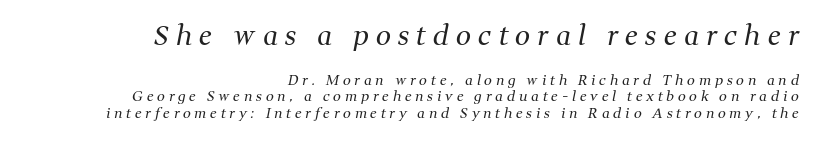
Q: Is the text bold? A: No.
Q: Is the text italic (slanted)? A: Yes, it leans right by about 11 degrees.
Q: Is the text underlined? A: No.
Q: How is the paragraph aligned? A: Right-aligned.
Q: Is the spacing between letters normal or unusually wide? A: Unusually wide.
Q: Which block of text is set in a larger size, the first (top) or the second (bottom)? A: The first (top) one.
